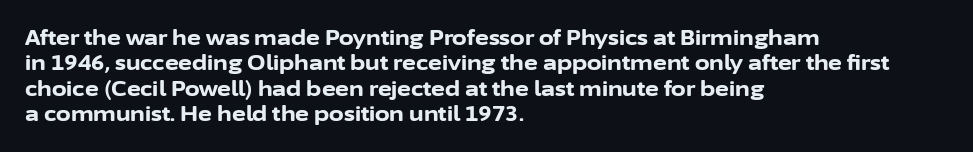
{"italic": "no", "bold": "yes", "underline": "no", "align": "left", "line_spacing_ratio": 1.21, "letter_spacing": "normal", "letter_spacing_em": 0.0, "glyph_px": 21}
